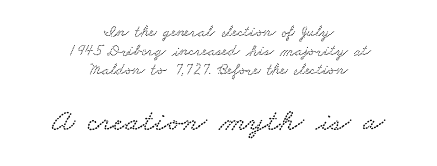
{"width": "wide", "stroke_contrast": "low", "x_height": "small", "monospaced": "no", "underline": "no", "align": "center", "line_spacing_ratio": 1.19, "letter_spacing": "normal", "letter_spacing_em": 0.0, "larger_block": "second", "size_ratio": 2.0, "glyph_px": 32}
